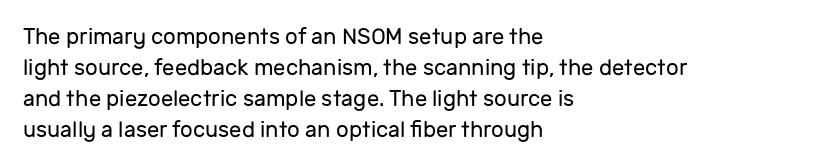
{"italic": "no", "bold": "no", "underline": "no", "align": "left", "line_spacing": "normal", "line_spacing_ratio": 1.41, "letter_spacing": "normal", "letter_spacing_em": 0.0, "glyph_px": 22}
